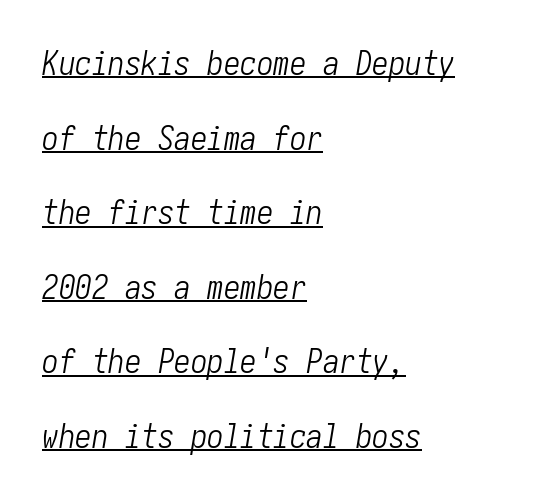
{"italic": "yes", "lean": "right", "slant_degrees": 10, "bold": "no", "weight": "light", "width": "condensed", "stroke_contrast": "low", "x_height": "medium", "underline": "yes", "align": "left", "line_spacing": "loose", "line_spacing_ratio": 2.26, "letter_spacing": "normal", "letter_spacing_em": 0.0, "glyph_px": 33}
